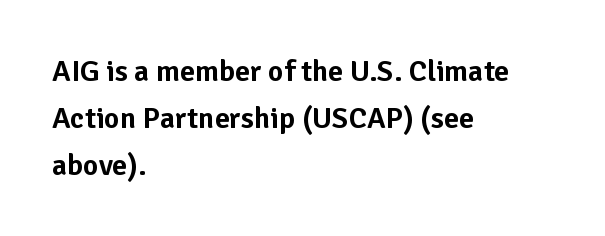
Q: Is the text italic (slanted)? A: No, it is upright.
Q: Is the typeface a serif or a sans-serif typeface? A: Sans-serif.
Q: Is the text underlined? A: No.
Q: How is the paragraph aligned? A: Left-aligned.
Q: Is the spacing between letters normal or unusually wide? A: Normal.
Q: Is the spacing between lines tight, normal or loose? A: Normal.
Q: Width (condensed, normal, or wide)? A: Normal.
Q: Stroke contrast? A: Low.
Q: x-height? A: Medium.
Q: Monospaced? A: No.
